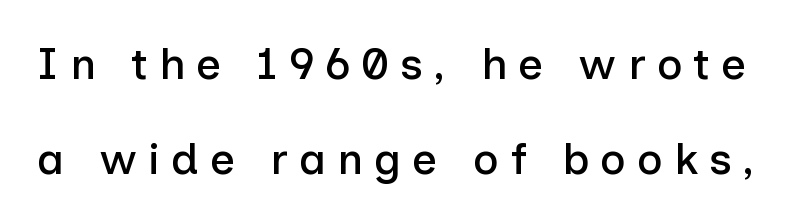
The image shows 44 px sans-serif type, upright; set loose line spacing (2.15x), unusually wide letter spacing (+0.25 em), not underlined; low stroke contrast and a medium x-height.
